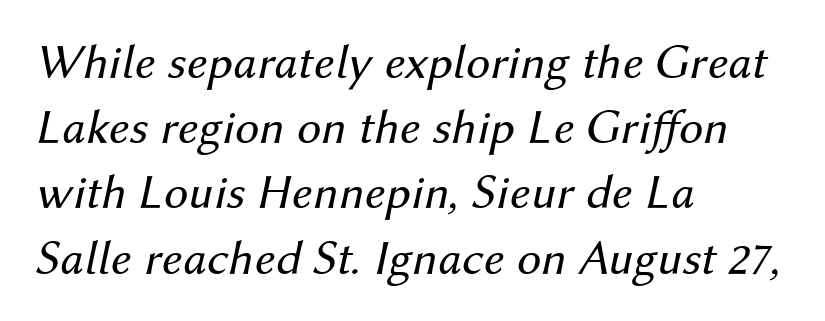
Q: Is the text bold? A: No.
Q: Is the text italic (slanted)? A: Yes, it leans right by about 12 degrees.
Q: Is the text underlined? A: No.
Q: How is the paragraph aligned? A: Left-aligned.
Q: Is the spacing between letters normal or unusually wide? A: Normal.
Q: Is the spacing between lines tight, normal or loose? A: Normal.
Q: Width (condensed, normal, or wide)? A: Normal.
Q: Stroke contrast? A: Medium.
Q: x-height? A: Medium.
Q: Monospaced? A: No.
